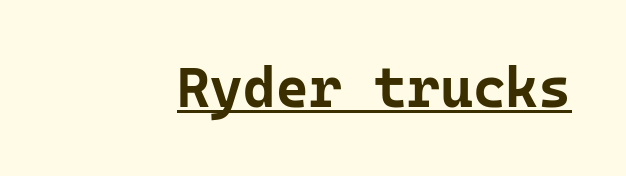
Is there an underline? Yes — a line sits under the letters. The type sits square on the baseline with zero lean. How heavy is the stroke? Heavy — this is a bold. Each word holds together tightly as a unit, with standard inter-letter gaps. In terms of letterform style, serifs are entirely absent. This sample has the even, mechanical cadence of fixed-width lettering.
